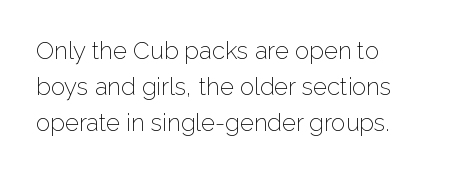
Default kerning and tracking; the words read as compact shapes. Tall strokes in this sample are plumb rather than angled. This rendering uses left alignment, leaving the right contour irregular. Students, observe: this is what conventionally led text looks like. Each stroke keeps to a modest, everyday thickness or less. Honestly, there is no underline to notice here at all.
